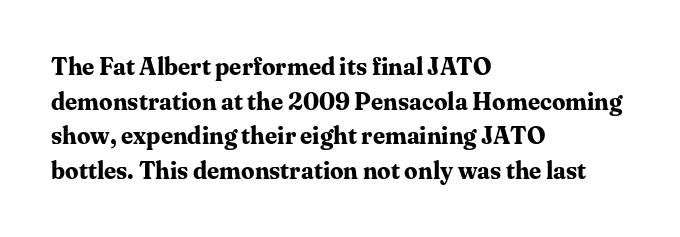
The image shows 24 px bold type, upright; set left-aligned, normal line spacing (1.44x), normal letter spacing, not underlined.
